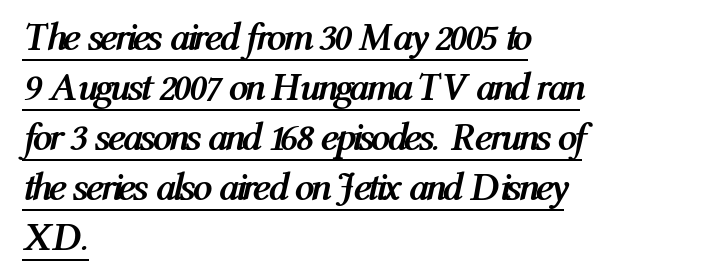
{"italic": "yes", "lean": "right", "slant_degrees": 12, "bold": "yes", "weight": "semibold", "width": "condensed", "stroke_contrast": "medium", "x_height": "medium", "monospaced": "no", "underline": "yes", "align": "left", "line_spacing": "normal", "line_spacing_ratio": 1.28, "letter_spacing": "normal", "letter_spacing_em": 0.0, "glyph_px": 39}
